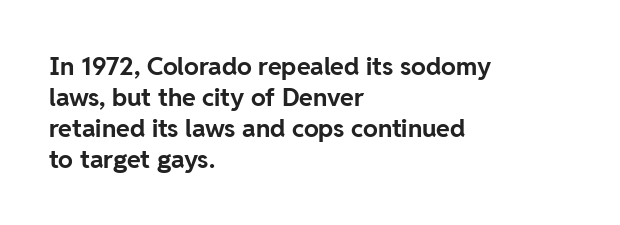
Q: Is the text bold? A: Yes.
Q: Is the text italic (slanted)? A: No, it is upright.
Q: Is the text underlined? A: No.
Q: How is the paragraph aligned? A: Left-aligned.
Q: Is the spacing between letters normal or unusually wide? A: Normal.
